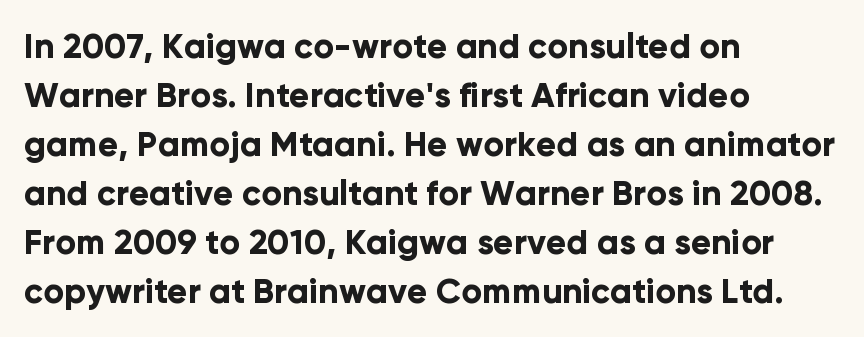
{"serif": "no", "italic": "no", "bold": "yes", "weight": "bold", "width": "normal", "stroke_contrast": "low", "x_height": "medium", "monospaced": "no", "underline": "no", "align": "left", "line_spacing": "normal", "line_spacing_ratio": 1.44, "letter_spacing": "normal", "letter_spacing_em": 0.0, "glyph_px": 34}
